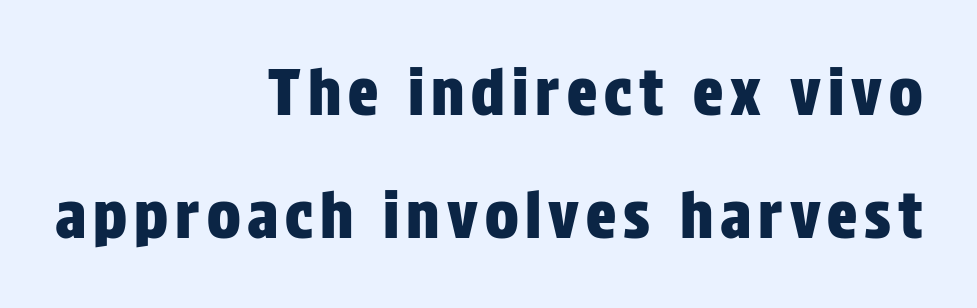
Q: Is the text italic (slanted)? A: No, it is upright.
Q: Is the typeface a serif or a sans-serif typeface? A: Sans-serif.
Q: Is the text underlined? A: No.
Q: How is the paragraph aligned? A: Right-aligned.
Q: Is the spacing between lines tight, normal or loose? A: Loose.
Q: Width (condensed, normal, or wide)? A: Condensed.
Q: Stroke contrast? A: Low.
Q: x-height? A: Large.
Q: Monospaced? A: No.
